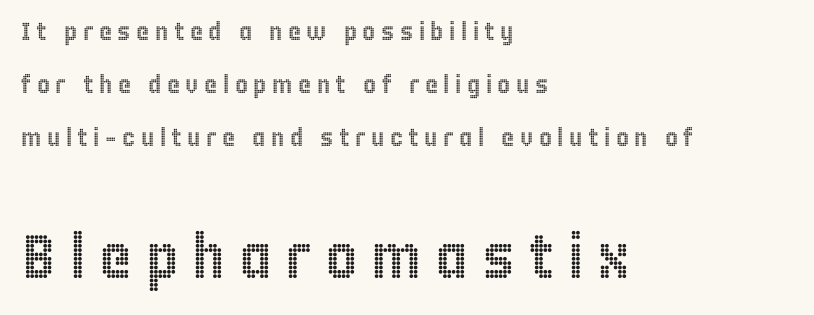
{"italic": "no", "width": "condensed", "x_height": "large", "monospaced": "no", "underline": "no", "align": "left", "line_spacing": "loose", "line_spacing_ratio": 2.13, "letter_spacing": "wide", "letter_spacing_em": 0.22, "larger_block": "second", "size_ratio": 2.48, "glyph_px": 62}
